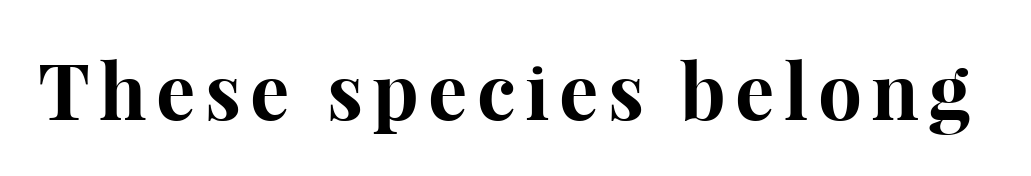
The image shows 78 px bold serif type, upright; set not underlined; high stroke contrast and a medium x-height.
